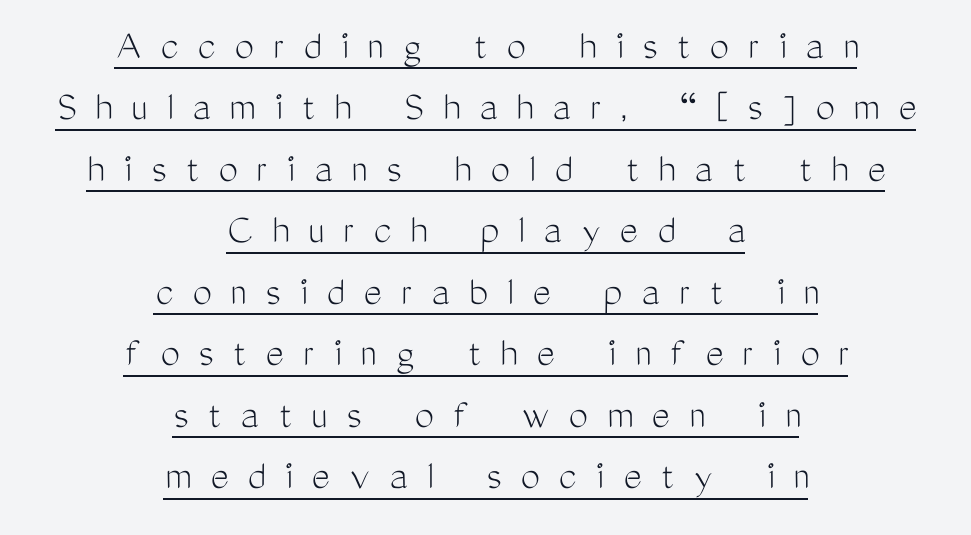
{"serif": "no", "italic": "no", "bold": "no", "weight": "light", "width": "condensed", "stroke_contrast": "medium", "x_height": "medium", "monospaced": "no", "underline": "yes", "align": "center", "line_spacing": "normal", "line_spacing_ratio": 1.43, "letter_spacing": "wide", "letter_spacing_em": 0.45, "glyph_px": 43}
